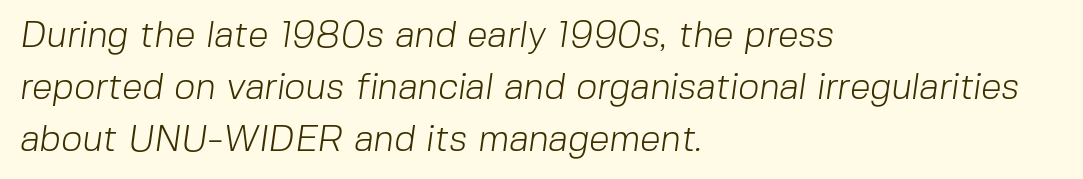
The image shows 37 px light sans-serif type; set left-aligned, normal line spacing (1.41x), normal letter spacing, not underlined; low stroke contrast and a medium x-height.
